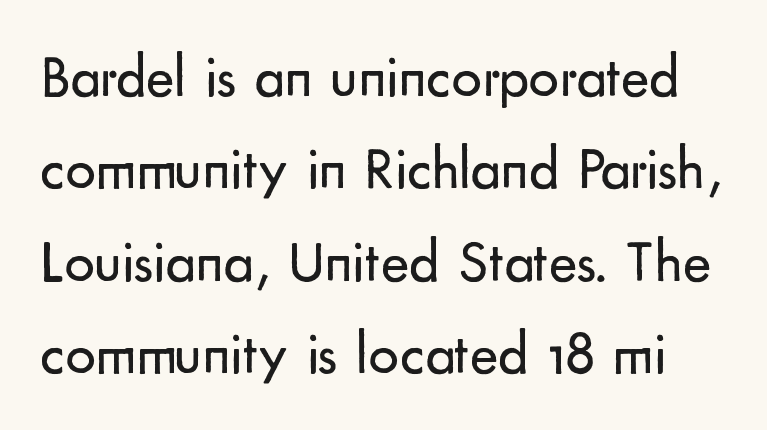
Q: Is the text bold? A: No.
Q: Is the text italic (slanted)? A: No, it is upright.
Q: Is the typeface a serif or a sans-serif typeface? A: Sans-serif.
Q: Is the text underlined? A: No.
Q: Is the spacing between letters normal or unusually wide? A: Normal.
Q: Is the spacing between lines tight, normal or loose? A: Normal.
Q: Width (condensed, normal, or wide)? A: Normal.
Q: Stroke contrast? A: Low.
Q: x-height? A: Small.
Q: Monospaced? A: No.
